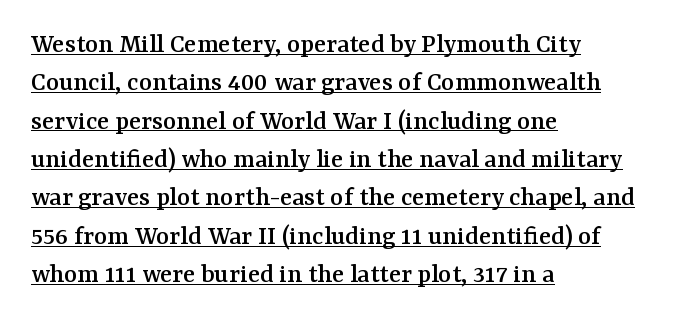
How would I describe the line gaps? Plain and ordinary. The letters advance in unequal steps, a hallmark of proportional type. What kind of face is this? One with serifs. Students, note that the glyphs here touch the page at normal intervals.
